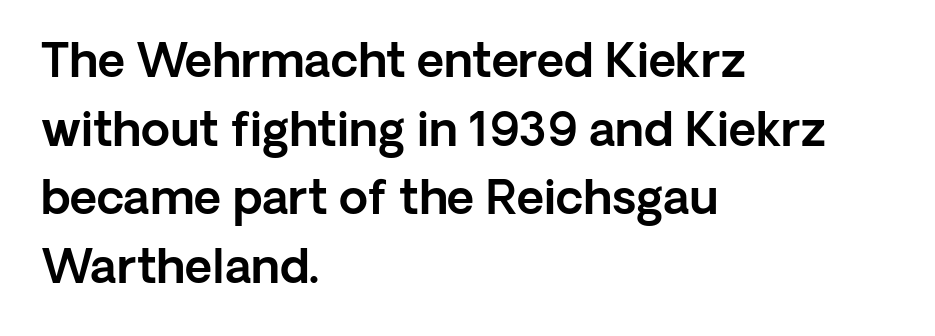
This is sans-serif lettering, the kind often seen on screens and signage. The paragraph shown leans on its left margin. Check under the words: just untouched page. This sample uses plain, unmodified letter spacing.
